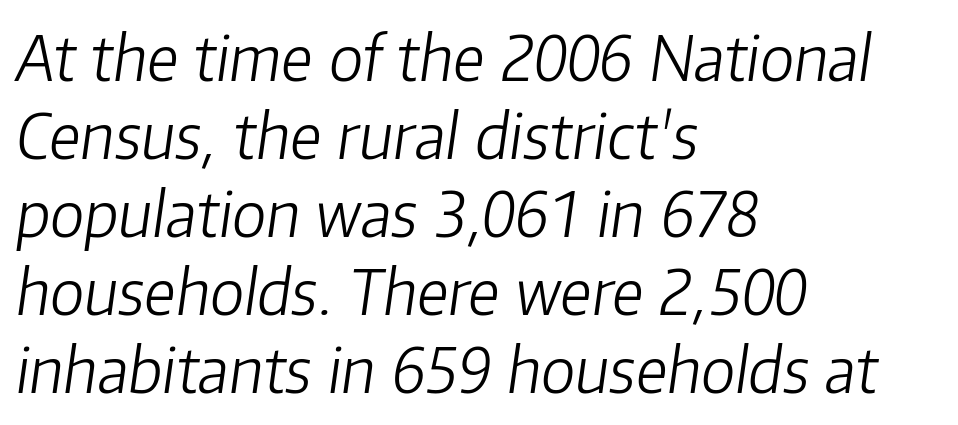
{"italic": "yes", "lean": "right", "slant_degrees": 8, "bold": "no", "weight": "light", "width": "normal", "stroke_contrast": "low", "x_height": "medium", "monospaced": "no", "underline": "no", "align": "left", "line_spacing": "normal", "line_spacing_ratio": 1.26, "letter_spacing": "normal", "letter_spacing_em": 0.0, "glyph_px": 62}
